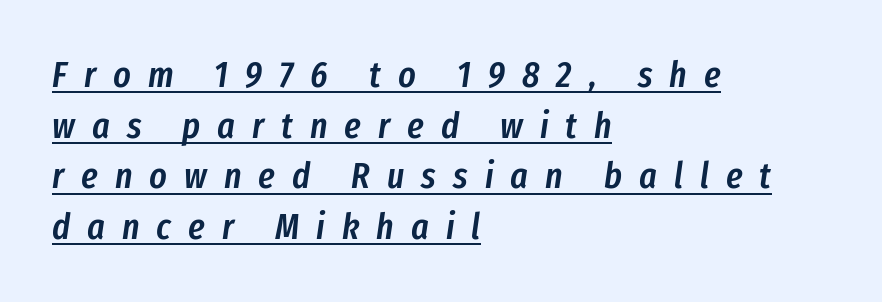
The image shows 37 px semibold, condensed type, italic (leaning right); set left-aligned, normal line spacing (1.37x), unusually wide letter spacing (+0.46 em), underlined; low stroke contrast and a medium x-height.
